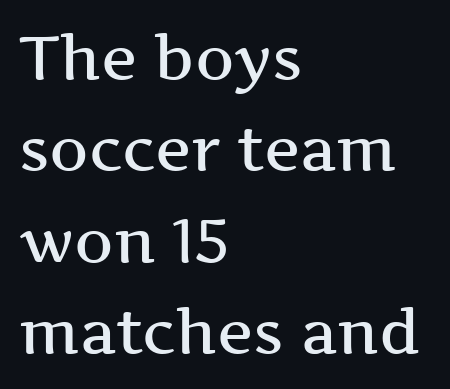
The image shows 61 px semibold, wide serif type, upright; set left-aligned, normal line spacing (1.5x), normal letter spacing, not underlined; medium stroke contrast and a medium x-height.
